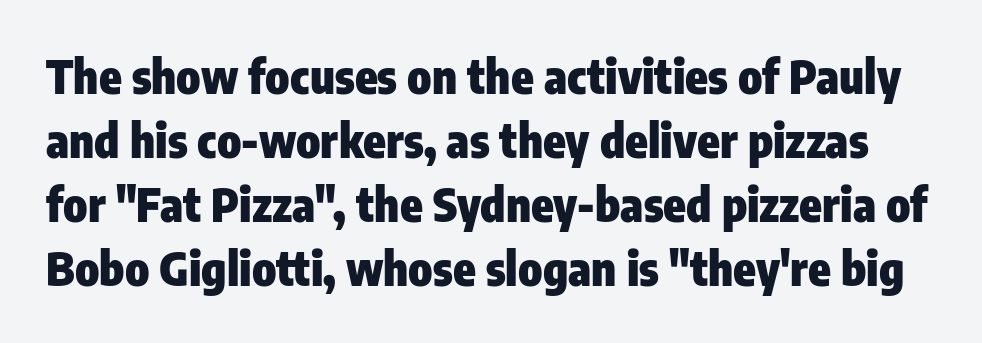
Q: Is the text bold? A: Yes.
Q: Is the text italic (slanted)? A: No, it is upright.
Q: Is the typeface a serif or a sans-serif typeface? A: Sans-serif.
Q: Is the text underlined? A: No.
Q: Is the spacing between letters normal or unusually wide? A: Normal.
Q: Is the spacing between lines tight, normal or loose? A: Normal.
Q: Width (condensed, normal, or wide)? A: Condensed.
Q: Stroke contrast? A: Low.
Q: x-height? A: Medium.
Q: Monospaced? A: No.
